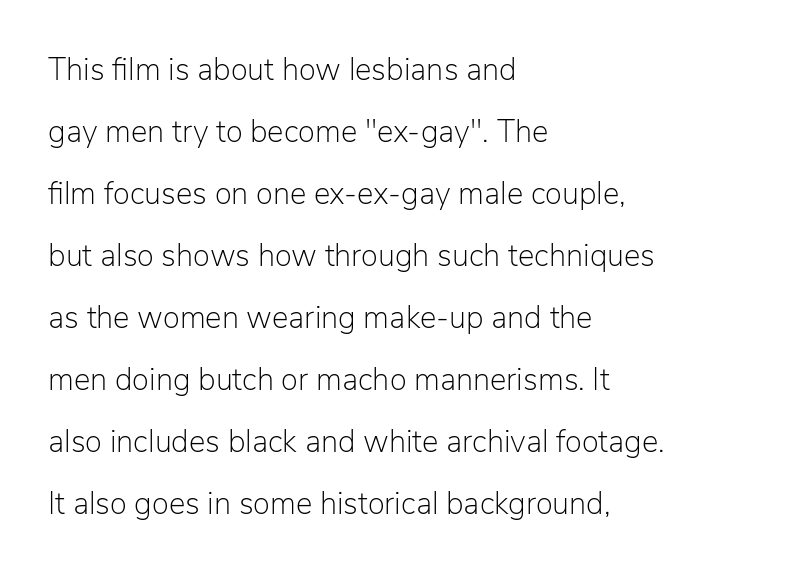
Q: Is the text bold? A: No.
Q: Is the text italic (slanted)? A: No, it is upright.
Q: Is the typeface a serif or a sans-serif typeface? A: Sans-serif.
Q: Is the text underlined? A: No.
Q: How is the paragraph aligned? A: Left-aligned.
Q: Is the spacing between letters normal or unusually wide? A: Normal.
Q: Is the spacing between lines tight, normal or loose? A: Loose.
Q: Width (condensed, normal, or wide)? A: Normal.
Q: Stroke contrast? A: Low.
Q: x-height? A: Medium.
Q: Monospaced? A: No.
